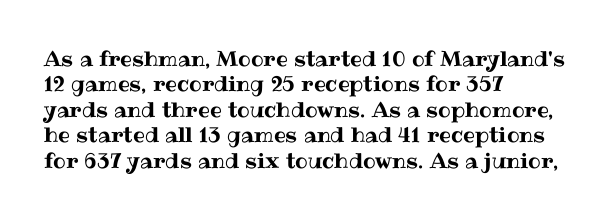
Short and long lines alike share a common starting point at left. Letters rest on an invisible, unmarked baseline. No extra tracking has been applied to these lines. Is there any slant? The stems are plumb.
